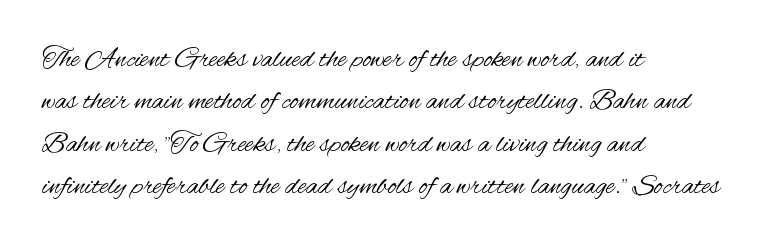
Q: Is the text bold? A: No.
Q: Is the text italic (slanted)? A: Yes.
Q: Is the typeface a serif or a sans-serif typeface? A: Sans-serif.
Q: Is the text underlined? A: No.
Q: How is the paragraph aligned? A: Left-aligned.
Q: Is the spacing between letters normal or unusually wide? A: Normal.
Q: Is the spacing between lines tight, normal or loose? A: Normal.
Q: Width (condensed, normal, or wide)? A: Condensed.
Q: Stroke contrast? A: Medium.
Q: x-height? A: Small.
Q: Monospaced? A: No.
